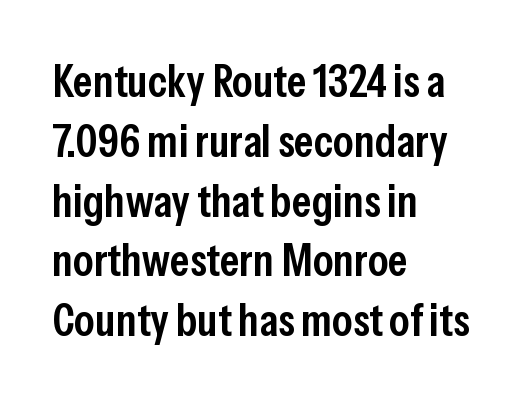
The image shows 46 px semibold, condensed sans-serif type, upright; set left-aligned, normal line spacing (1.3x), normal letter spacing, not underlined; low stroke contrast and a medium x-height.
